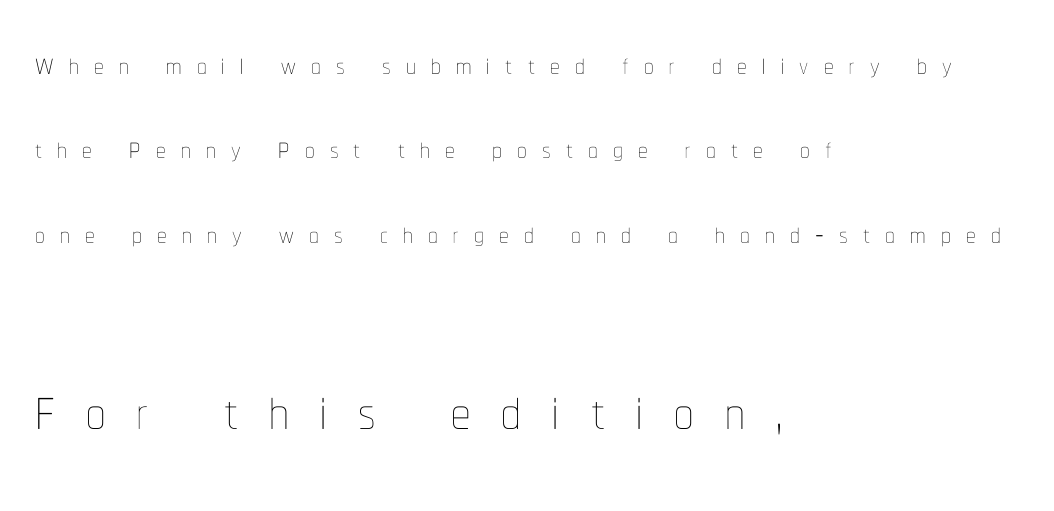
Beneath every word, the page is bare. Posture: straight, roman, zero tilt. Stroke thickness stays within the range of a standard reading face or lighter. This sample uses expanded letter spacing, leaving extra air between glyphs. Widely set lines give the paragraph a tall, airy silhouette.
